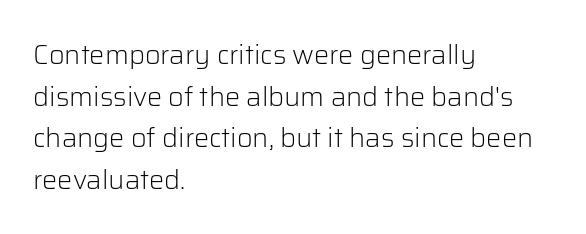
{"italic": "no", "bold": "no", "underline": "no", "align": "left", "line_spacing": "normal", "line_spacing_ratio": 1.54, "letter_spacing": "normal", "letter_spacing_em": 0.0, "glyph_px": 27}
